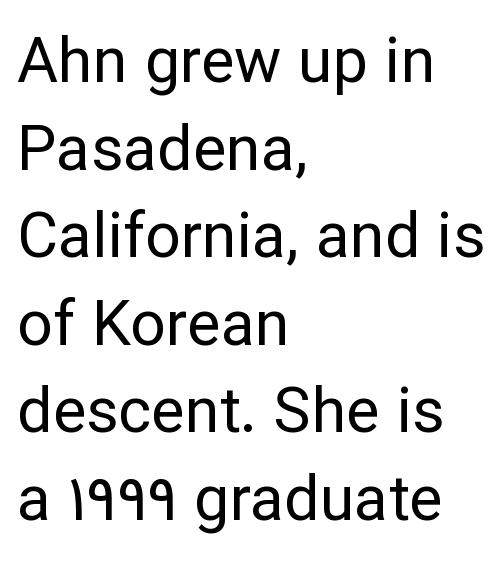
Does the leading feel generous? No, just average. Descenders hang freely into open space. The typography opts for an upright posture over an oblique one. One-word summary of the alignment: left. Character widths vary here, with narrow letters taking less room than wide ones. Words appear dense and cohesive because spacing is normal.
